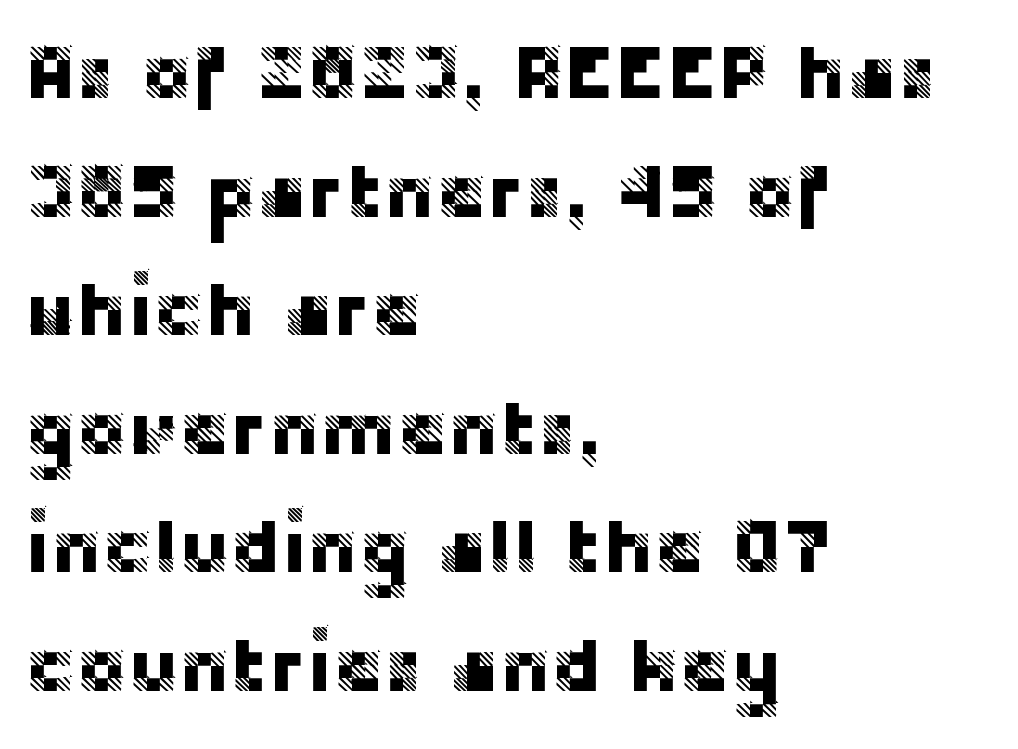
{"serif": "no", "italic": "no", "width": "normal", "stroke_contrast": "low", "x_height": "large", "monospaced": "no", "underline": "no", "align": "left", "line_spacing": "normal", "line_spacing_ratio": 1.54, "letter_spacing": "normal", "letter_spacing_em": 0.0, "glyph_px": 77}
